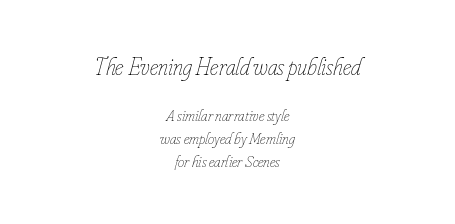
Q: Is the text bold? A: No.
Q: Is the text italic (slanted)? A: Yes, it leans right by about 16 degrees.
Q: Is the text underlined? A: No.
Q: How is the paragraph aligned? A: Centered.
Q: Is the spacing between letters normal or unusually wide? A: Normal.
Q: Is the spacing between lines tight, normal or loose? A: Normal.
Q: Which block of text is set in a larger size, the first (top) or the second (bottom)? A: The first (top) one.
